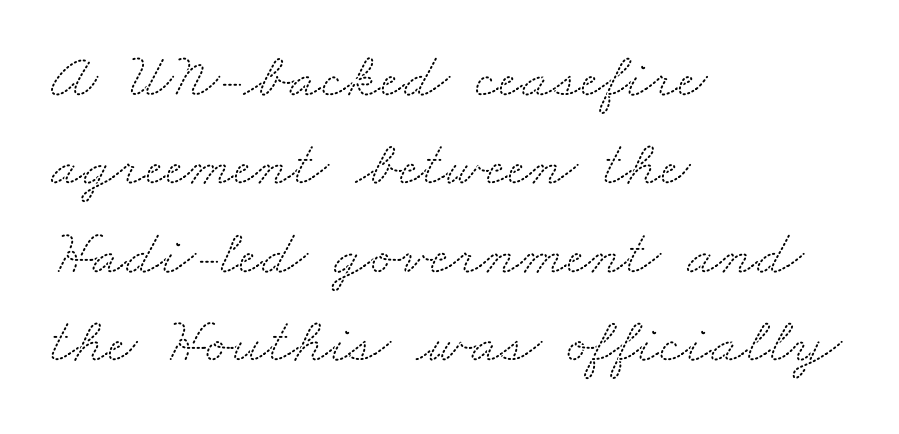
{"serif": "yes", "width": "wide", "stroke_contrast": "medium", "x_height": "small", "monospaced": "no", "underline": "no", "align": "left", "line_spacing": "normal", "line_spacing_ratio": 1.36, "letter_spacing": "normal", "letter_spacing_em": 0.0, "glyph_px": 65}
